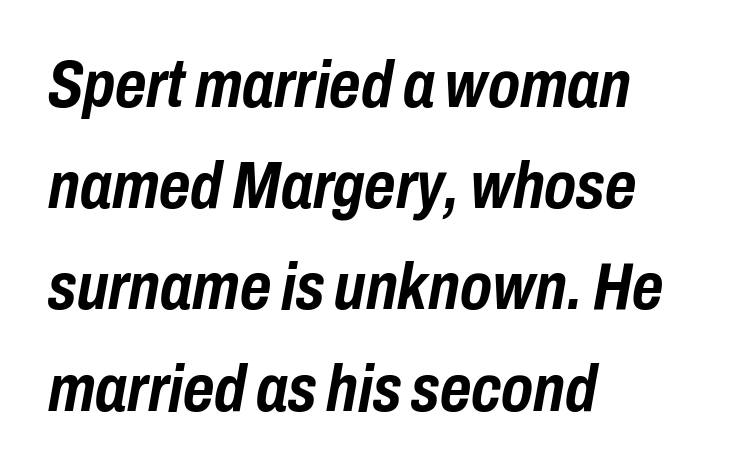
The typesetting leans heavy: a genuine bold. Looking at the ascenders, they clearly lean. The strip under each line holds only bare page. The face used here is rendered with its standard letterfit. A classic flush-left, rag-right setting is used for this passage.
